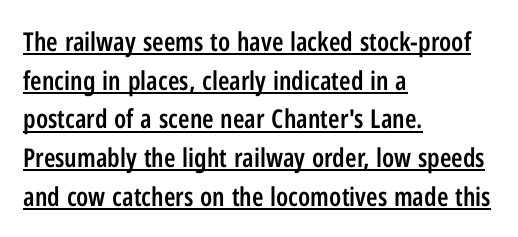
The image shows 26 px text type, upright; set left-aligned, normal line spacing (1.49x), normal letter spacing, underlined.
